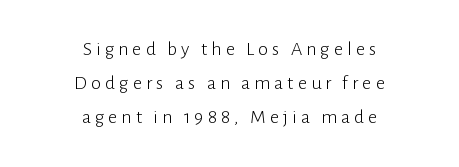
The image shows 20 px text type, upright; set centered, line spacing 1.71x, unusually wide letter spacing (+0.2 em), not underlined.
